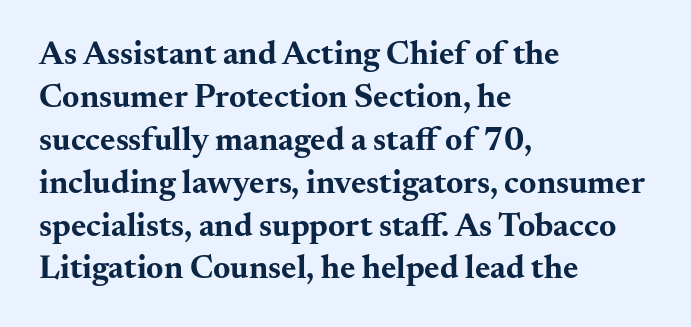
Its strokes are broad and dark, the hallmark of bold type. Words appear dense and cohesive because spacing is normal. One glance says typical: line gaps are just what's usual. The face used here is proportionally spaced, like ordinary book or web type. Posture: straight, roman, zero tilt.
